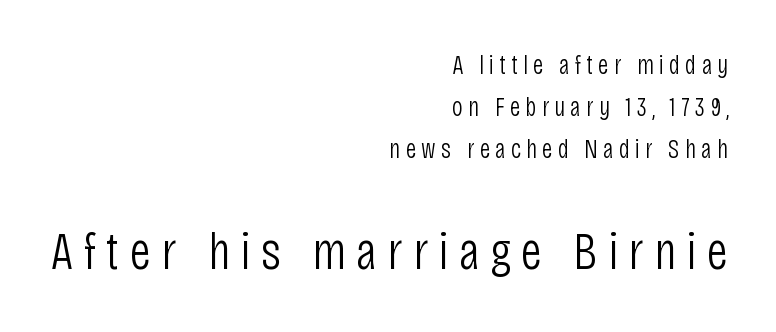
Unlike a traditional serif, this face leaves its strokes unadorned. Compared with a typical body face, this is equally light or lighter still. Ordinary non-slanted type is in use. The rendering enlarges the type as you move from the upper chunk to the lower. What's the leading like? Ordinary, nothing unusual. A clean baseline with only descenders dipping below it.
